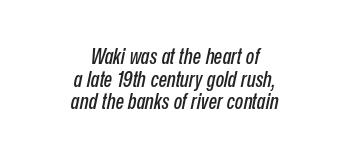
Lines of text with bare space underneath. How are the letters spaced? Ordinarily, with no added tracking. Line starts and ends both wander, symmetrically. Closely set lines give the paragraph a compact silhouette. Slant detected: the letters are inclined.
